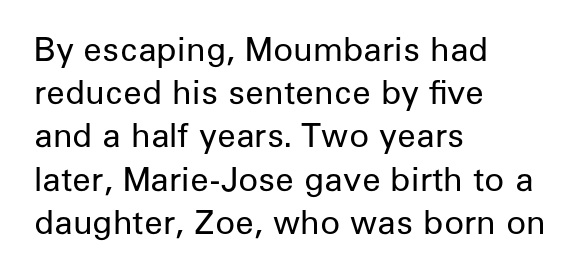
The image shows 33 px regular-weight sans-serif type, upright; set left-aligned, normal line spacing (1.31x), normal letter spacing, not underlined; low stroke contrast and a medium x-height.
